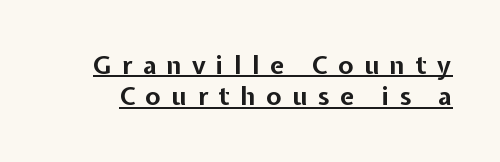
{"italic": "no", "bold": "yes", "underline": "yes", "line_spacing": "normal", "line_spacing_ratio": 1.25, "letter_spacing": "wide", "letter_spacing_em": 0.43, "glyph_px": 25}
